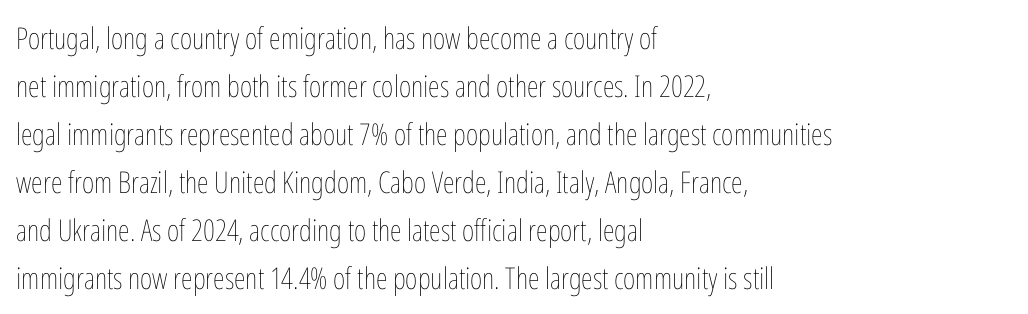
Varying glyph widths throughout — classic text-font behaviour. Anything drawn beneath the words? Only blank space. Caption: standard tracking, unaltered. The letters look calm and open, with moderate or lighter stems. The specimen reads as upright at a glance.
